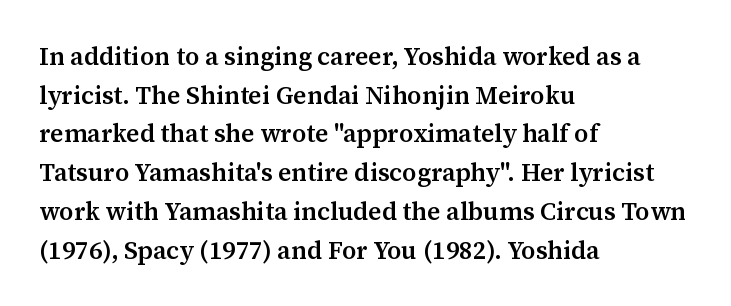
The image shows 25 px text type, upright; set left-aligned, normal line spacing (1.55x), normal letter spacing, not underlined.
